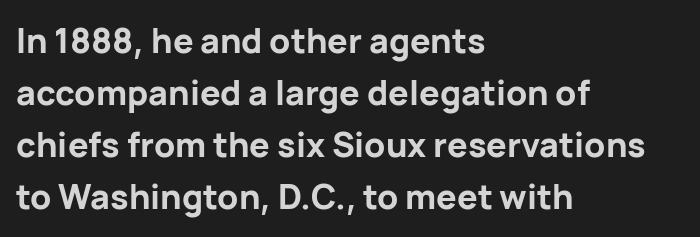
The image shows 34 px bold sans-serif type, upright; set left-aligned, normal line spacing (1.53x), normal letter spacing, not underlined; low stroke contrast and a medium x-height.
